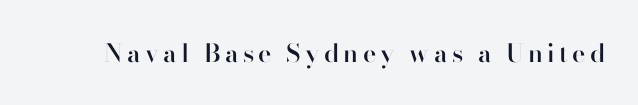
Each row of text sits above clean, open space. The strokes are fattened partway — semibold, not bold. Italic? Not at all — the glyphs are vertical.
